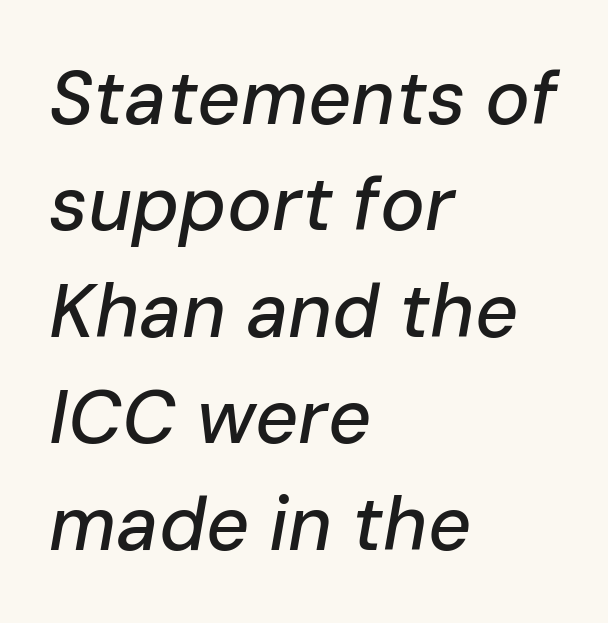
The image shows 75 px text type, italic (leaning right); set left-aligned, normal line spacing (1.42x), normal letter spacing, not underlined; low stroke contrast and a medium x-height.
